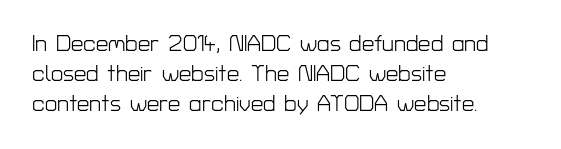
{"italic": "no", "bold": "no", "underline": "no", "align": "left", "line_spacing": "normal", "line_spacing_ratio": 1.36, "letter_spacing": "normal", "letter_spacing_em": 0.0, "glyph_px": 22}
